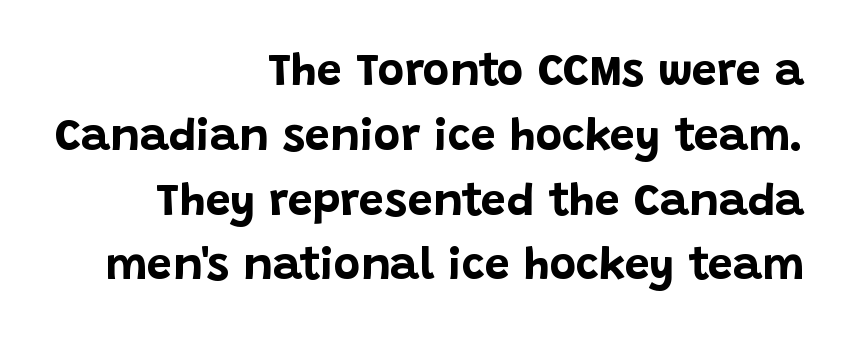
The image shows 45 px bold sans-serif type, upright; set right-aligned, normal line spacing (1.44x), normal letter spacing, not underlined; low stroke contrast and a large x-height.
